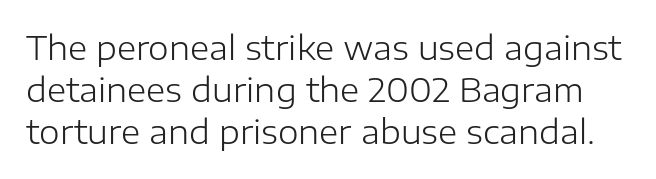
A typesetter would mark this as roman, not italic. Observe the absence of serifs on each vertical stroke in this sample. Does the leading feel generous? No, just average. Students, note that the glyphs here touch the page at normal intervals. This sample has the flowing, uneven cadence of proportional lettering.
